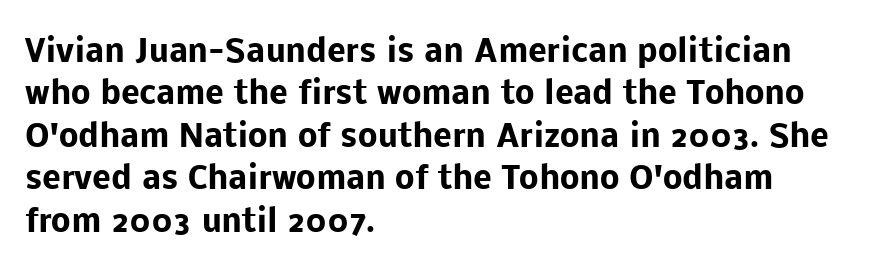
The image shows 31 px heavy sans-serif type, upright; set left-aligned, normal line spacing (1.37x), normal letter spacing, not underlined; low stroke contrast and a medium x-height.
